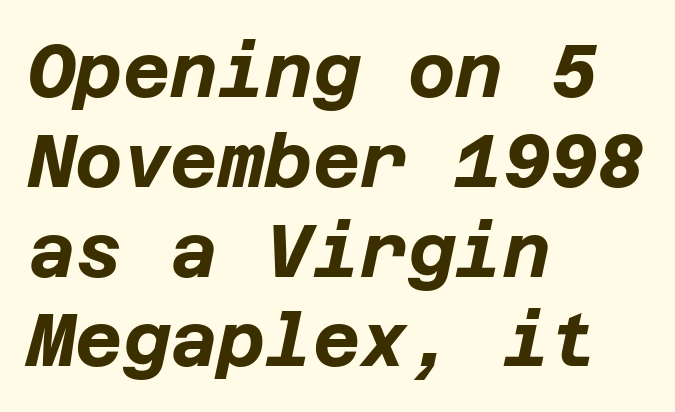
Each row of text sits above clean, open space. Here the glyphs are tracked normally, forming tight word shapes. Rendered with sloped, italic letterforms. Does the copy run flush right? No — it runs flush left. Students, this is bold: see how much ink each stroke carries.
